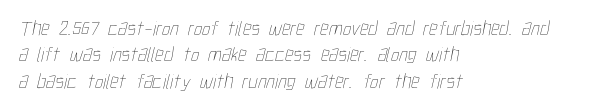
Q: Is the text bold? A: No.
Q: Is the text underlined? A: No.
Q: How is the paragraph aligned? A: Left-aligned.
Q: Is the spacing between letters normal or unusually wide? A: Normal.
Q: Is the spacing between lines tight, normal or loose? A: Normal.
